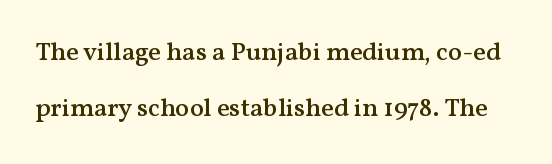
{"italic": "no", "bold": "semi", "underline": "no", "line_spacing": "loose", "line_spacing_ratio": 2.17, "letter_spacing": "normal", "letter_spacing_em": 0.0, "glyph_px": 26}
